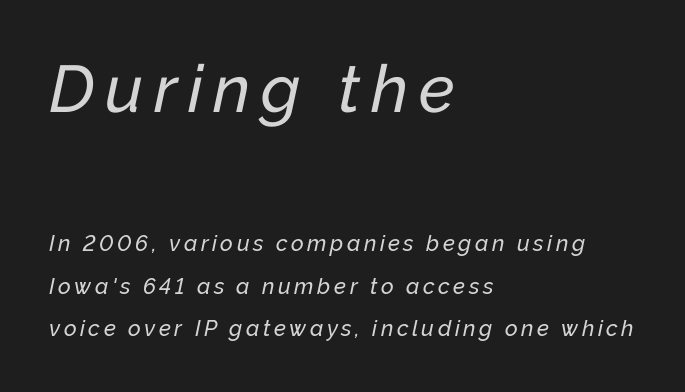
The image shows 66 px text type, italic (leaning right); set left-aligned, loose line spacing (1.94x), not underlined; the first (top) block is 3.0x larger; low stroke contrast and a medium x-height.
